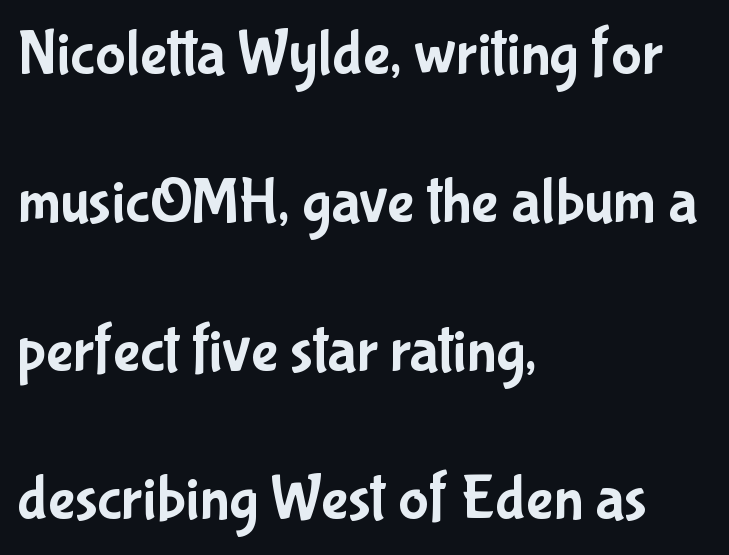
Q: Is the text italic (slanted)? A: No, it is upright.
Q: Is the typeface a serif or a sans-serif typeface? A: Sans-serif.
Q: Is the text underlined? A: No.
Q: How is the paragraph aligned? A: Left-aligned.
Q: Is the spacing between letters normal or unusually wide? A: Normal.
Q: Is the spacing between lines tight, normal or loose? A: Loose.
Q: Width (condensed, normal, or wide)? A: Condensed.
Q: Stroke contrast? A: Low.
Q: x-height? A: Medium.
Q: Monospaced? A: No.
